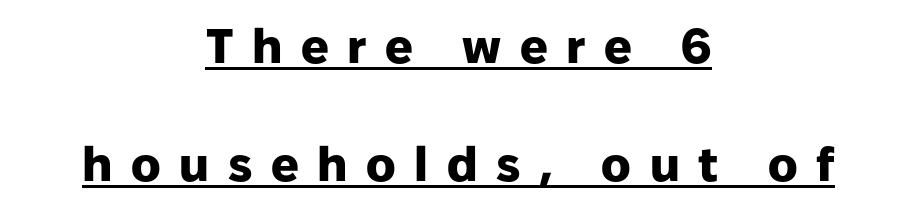
The image shows 49 px heavy sans-serif type, upright; set centered, loose line spacing (2.41x), unusually wide letter spacing (+0.38 em), underlined; low stroke contrast and a medium x-height.
